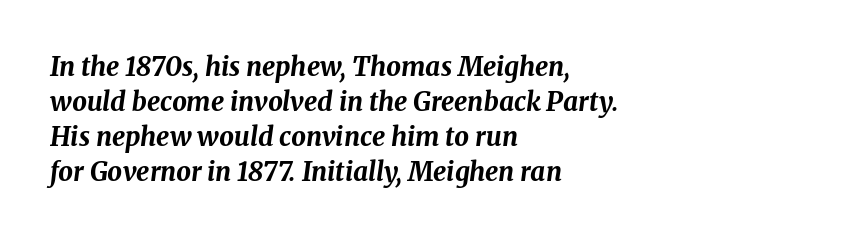
Weight check: bold — yes, fully. Plain, unruled lines of type. A typesetter would call this zero additional tracking. A typesetter would call this leading conventional body-copy spacing.
